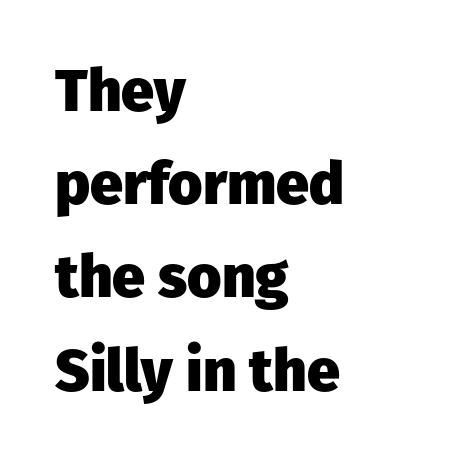
Q: Is the text bold? A: Yes.
Q: Is the text italic (slanted)? A: No, it is upright.
Q: Is the typeface a serif or a sans-serif typeface? A: Sans-serif.
Q: Is the text underlined? A: No.
Q: How is the paragraph aligned? A: Left-aligned.
Q: Is the spacing between letters normal or unusually wide? A: Normal.
Q: Is the spacing between lines tight, normal or loose? A: Normal.
Q: Width (condensed, normal, or wide)? A: Normal.
Q: Stroke contrast? A: Low.
Q: x-height? A: Medium.
Q: Monospaced? A: No.
